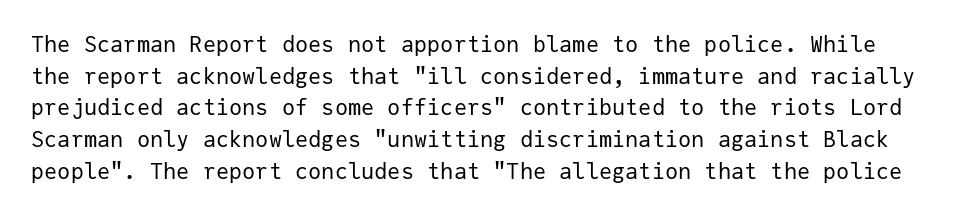
The image shows 22 px text type, upright; set normal line spacing (1.44x), normal letter spacing, not underlined.
